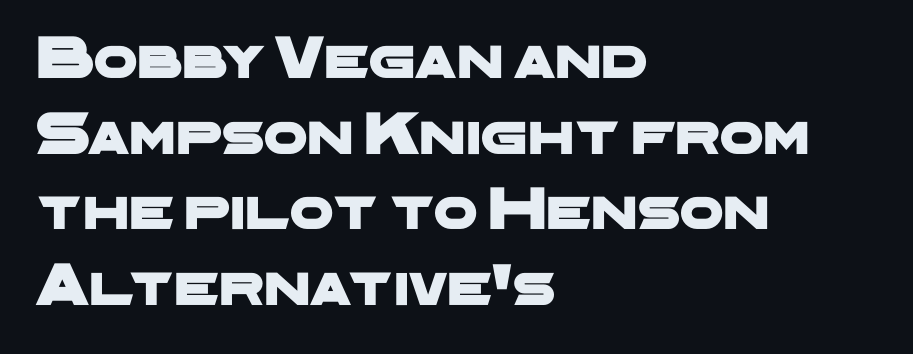
{"serif": "no", "width": "wide", "stroke_contrast": "low", "x_height": "medium", "monospaced": "no", "underline": "no", "align": "left", "line_spacing_ratio": 1.22, "letter_spacing": "normal", "letter_spacing_em": 0.0, "glyph_px": 62}
